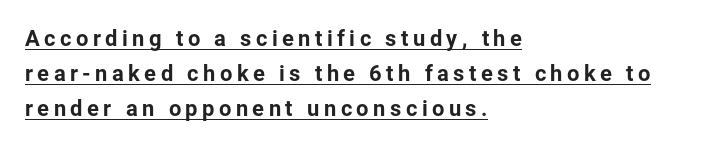
The image shows 22 px text type, upright; set left-aligned, normal line spacing (1.59x), unusually wide letter spacing (+0.2 em), underlined.
